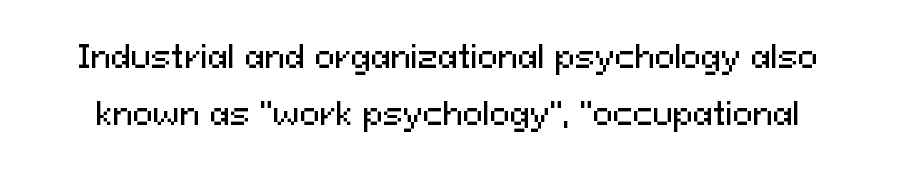
A clean baseline with only descenders dipping below it. Tall strokes in this sample are plumb rather than angled. You could not count columns in this text — the font is proportionally spaced. Students, note that the glyphs here touch the page at normal intervals.
